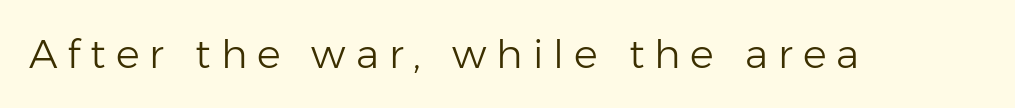
{"serif": "no", "italic": "no", "bold": "no", "weight": "light", "width": "normal", "stroke_contrast": "low", "x_height": "medium", "monospaced": "no", "underline": "no", "letter_spacing": "wide", "letter_spacing_em": 0.25, "glyph_px": 40}
